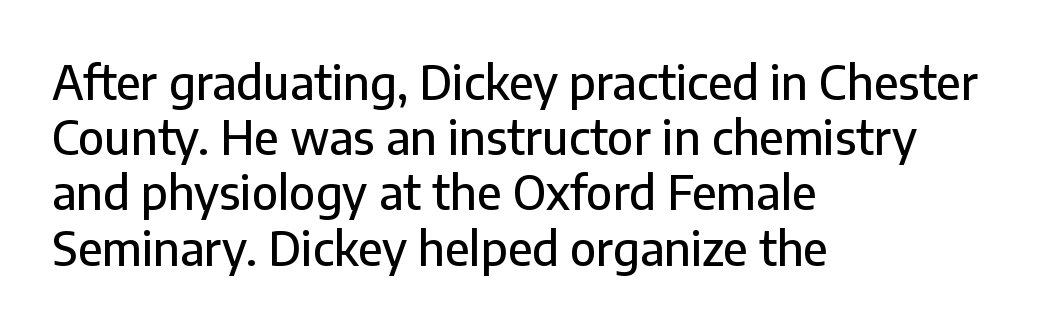
Q: Is the text italic (slanted)? A: No, it is upright.
Q: Is the typeface a serif or a sans-serif typeface? A: Sans-serif.
Q: Is the text underlined? A: No.
Q: How is the paragraph aligned? A: Left-aligned.
Q: Is the spacing between letters normal or unusually wide? A: Normal.
Q: Width (condensed, normal, or wide)? A: Normal.
Q: Stroke contrast? A: Low.
Q: x-height? A: Medium.
Q: Monospaced? A: No.
